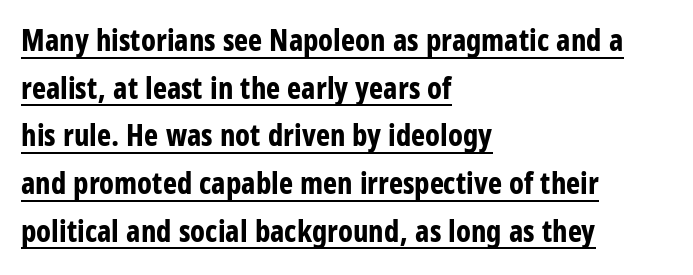
The image shows 30 px bold, condensed sans-serif type, upright; set left-aligned, normal line spacing (1.59x), normal letter spacing, underlined; low stroke contrast and a large x-height.
